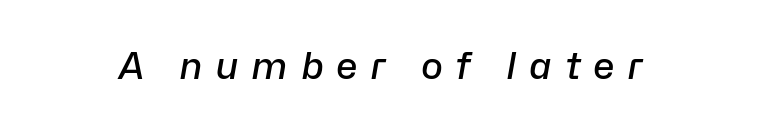
{"italic": "yes", "lean": "right", "slant_degrees": 10, "bold": "semi", "weight": "semibold", "width": "normal", "stroke_contrast": "low", "x_height": "medium", "monospaced": "no", "underline": "no", "letter_spacing": "wide", "letter_spacing_em": 0.34, "glyph_px": 37}
